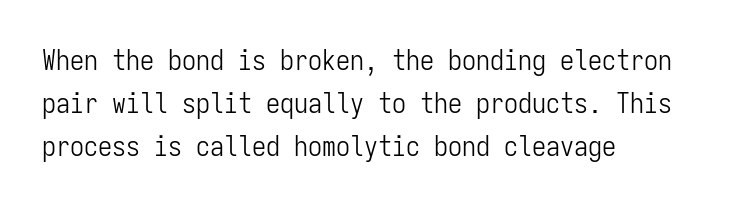
Q: Is the text bold? A: No.
Q: Is the text italic (slanted)? A: No, it is upright.
Q: Is the typeface a serif or a sans-serif typeface? A: Sans-serif.
Q: Is the text underlined? A: No.
Q: How is the paragraph aligned? A: Left-aligned.
Q: Is the spacing between letters normal or unusually wide? A: Normal.
Q: Is the spacing between lines tight, normal or loose? A: Normal.
Q: Width (condensed, normal, or wide)? A: Condensed.
Q: Stroke contrast? A: Low.
Q: x-height? A: Medium.
Q: Monospaced? A: Yes.
